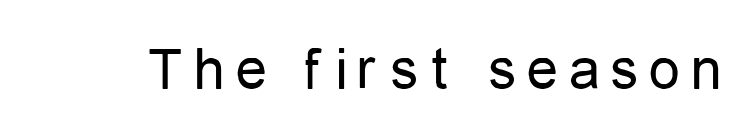
The image shows 62 px regular-weight, condensed sans-serif type, upright; set not underlined; low stroke contrast and a medium x-height.
